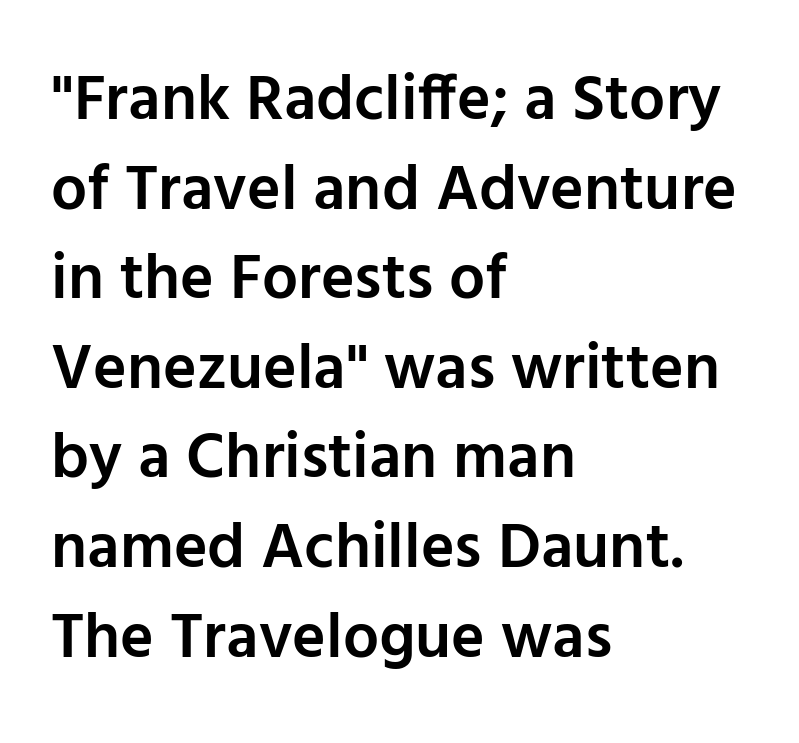
The image shows 64 px semibold sans-serif type, upright; set left-aligned, normal line spacing (1.4x), normal letter spacing, not underlined; low stroke contrast and a medium x-height.
